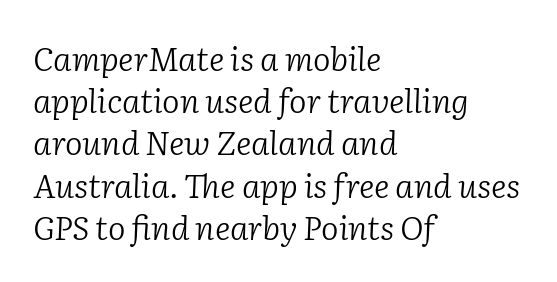
{"serif": "yes", "italic": "yes", "lean": "right", "slant_degrees": 2, "bold": "no", "weight": "light", "width": "normal", "stroke_contrast": "low", "x_height": "medium", "monospaced": "no", "underline": "no", "align": "left", "line_spacing": "normal", "line_spacing_ratio": 1.28, "letter_spacing": "normal", "letter_spacing_em": 0.0, "glyph_px": 33}
